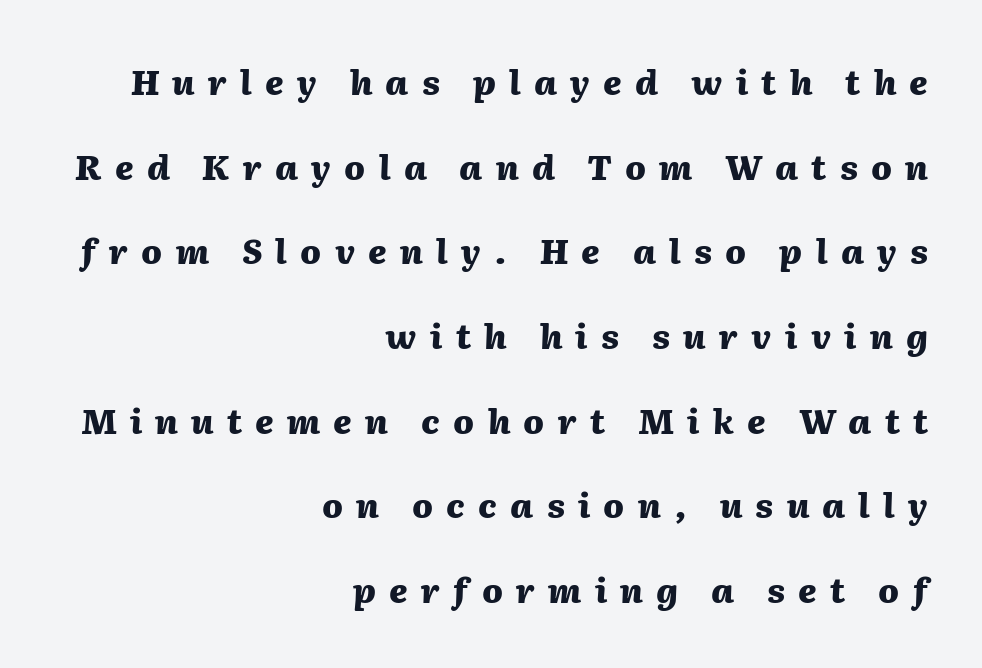
Clear beneath every line of the passage. Varying glyph widths throughout — classic text-font behaviour. Each line ends at the same right margin while the left side varies. A great deal of white space separates one row of letters from the next. Between one letter and the next there's a generous, obvious gap.
